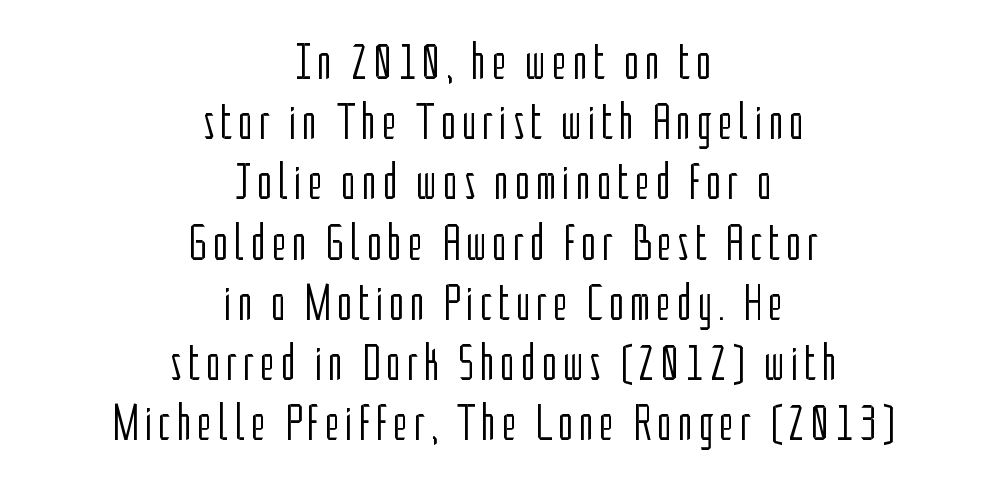
{"serif": "no", "italic": "no", "bold": "no", "weight": "light", "width": "condensed", "stroke_contrast": "low", "x_height": "medium", "monospaced": "no", "underline": "no", "align": "center", "line_spacing_ratio": 1.18, "glyph_px": 51}
